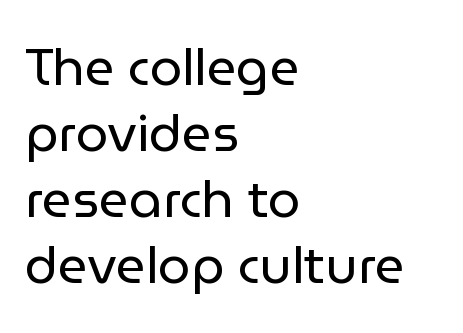
Q: Is the text bold? A: No.
Q: Is the text italic (slanted)? A: No, it is upright.
Q: Is the typeface a serif or a sans-serif typeface? A: Sans-serif.
Q: Is the text underlined? A: No.
Q: How is the paragraph aligned? A: Left-aligned.
Q: Is the spacing between letters normal or unusually wide? A: Normal.
Q: Is the spacing between lines tight, normal or loose? A: Normal.
Q: Width (condensed, normal, or wide)? A: Normal.
Q: Stroke contrast? A: Low.
Q: x-height? A: Medium.
Q: Monospaced? A: No.
